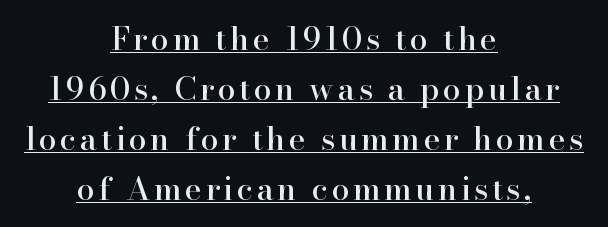
{"serif": "yes", "italic": "no", "width": "normal", "stroke_contrast": "high", "x_height": "small", "monospaced": "no", "underline": "yes", "align": "center", "line_spacing": "normal", "line_spacing_ratio": 1.56, "glyph_px": 32}
